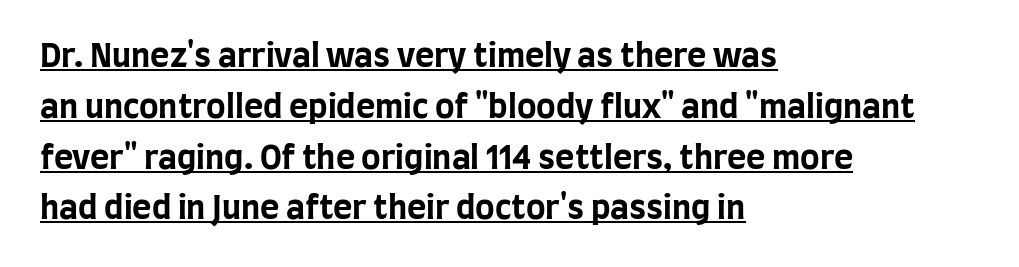
Q: Is the text bold? A: Yes.
Q: Is the text italic (slanted)? A: No, it is upright.
Q: Is the typeface a serif or a sans-serif typeface? A: Sans-serif.
Q: Is the text underlined? A: Yes.
Q: How is the paragraph aligned? A: Left-aligned.
Q: Is the spacing between letters normal or unusually wide? A: Normal.
Q: Is the spacing between lines tight, normal or loose? A: Normal.
Q: Width (condensed, normal, or wide)? A: Condensed.
Q: Stroke contrast? A: Low.
Q: x-height? A: Large.
Q: Monospaced? A: No.
